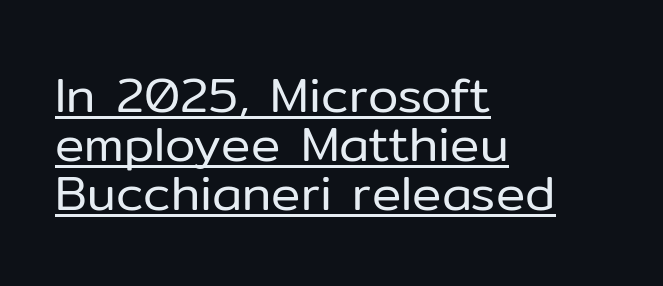
The image shows 49 px regular-weight sans-serif type, upright; set left-aligned, tight line spacing (1.0x), normal letter spacing, underlined; low stroke contrast and a medium x-height.
